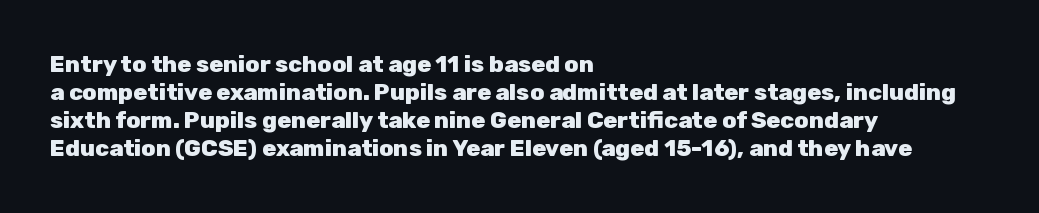
Q: Is the text bold? A: Yes.
Q: Is the text italic (slanted)? A: No, it is upright.
Q: Is the text underlined? A: No.
Q: How is the paragraph aligned? A: Left-aligned.
Q: Is the spacing between letters normal or unusually wide? A: Normal.
